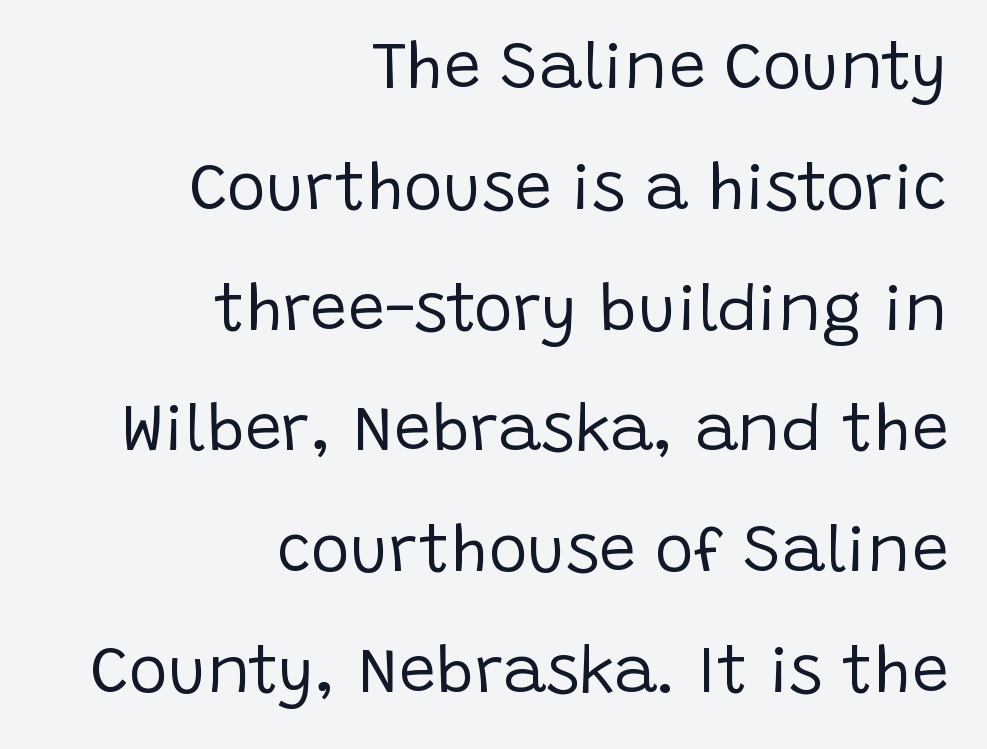
{"serif": "no", "italic": "no", "bold": "no", "weight": "regular", "width": "normal", "stroke_contrast": "low", "x_height": "large", "monospaced": "no", "underline": "no", "align": "right", "line_spacing_ratio": 1.83, "letter_spacing": "normal", "letter_spacing_em": 0.0, "glyph_px": 66}
